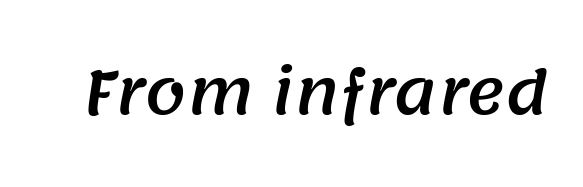
Q: Is the typeface a serif or a sans-serif typeface? A: Sans-serif.
Q: Is the text underlined? A: No.
Q: Is the spacing between letters normal or unusually wide? A: Normal.
Q: Width (condensed, normal, or wide)? A: Normal.
Q: Stroke contrast? A: Medium.
Q: x-height? A: Large.
Q: Monospaced? A: No.
